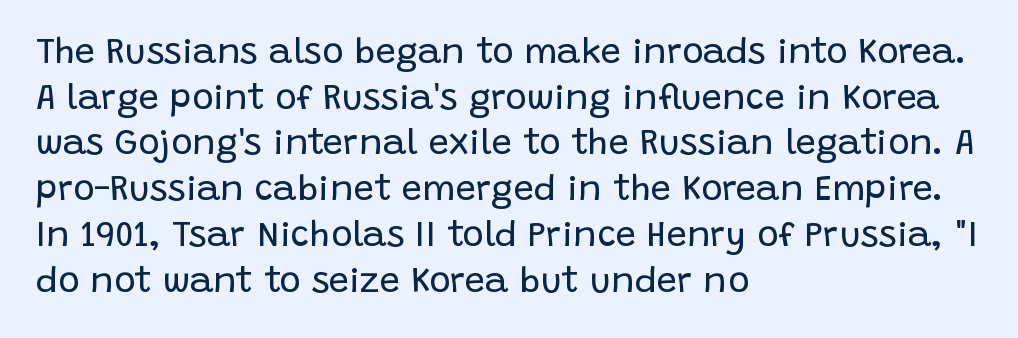
{"serif": "no", "italic": "no", "bold": "no", "weight": "regular", "width": "normal", "stroke_contrast": "low", "x_height": "large", "monospaced": "no", "underline": "no", "align": "left", "line_spacing": "normal", "line_spacing_ratio": 1.27, "letter_spacing": "normal", "letter_spacing_em": 0.0, "glyph_px": 36}
